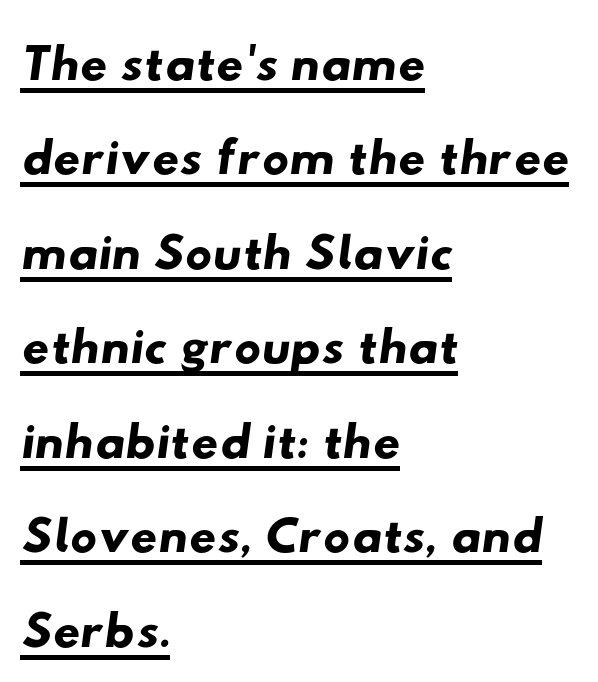
You could not count columns in this text — the font is proportionally spaced. This sample keeps an unexceptional amount of space between lines. A rule runs beneath these lines of type. Between one letter and the next there's only the usual sliver of space. This rendering employs a face without finishing strokes, i.e., a sans-serif.
